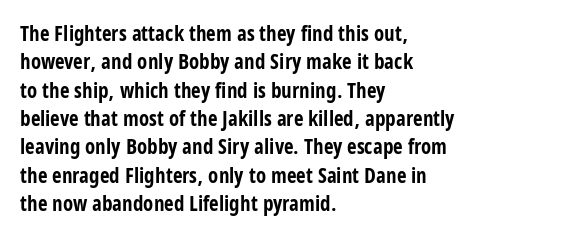
The lines in this sample share a left origin and differ only in where they stop. The block of text has a typical density, with ordinary space between rows. Posture: upright roman. The characters look thick and weighty, a clear bold. Letters rest on an invisible, unmarked baseline. There is no visible air inserted between adjacent glyphs.
